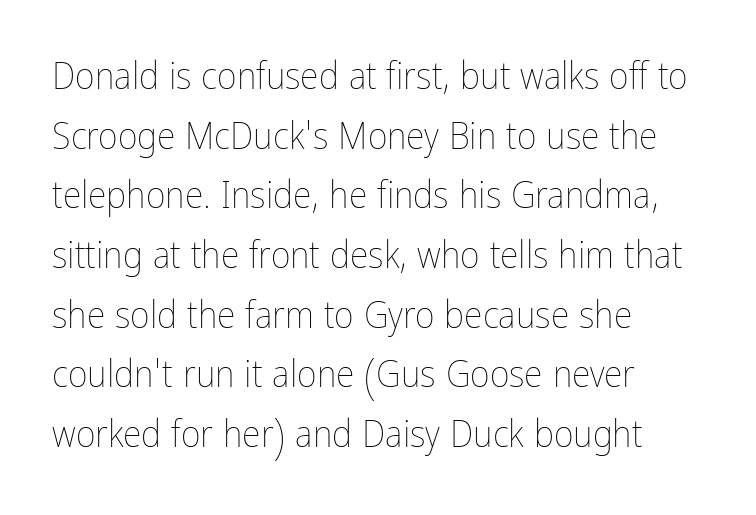
You could call the tracking neutral — neither tight nor loose. Designer's note — italics off, roman on. Successive baselines arrive at the customary interval. Stems and bowls with no extra thickness — not bold.
